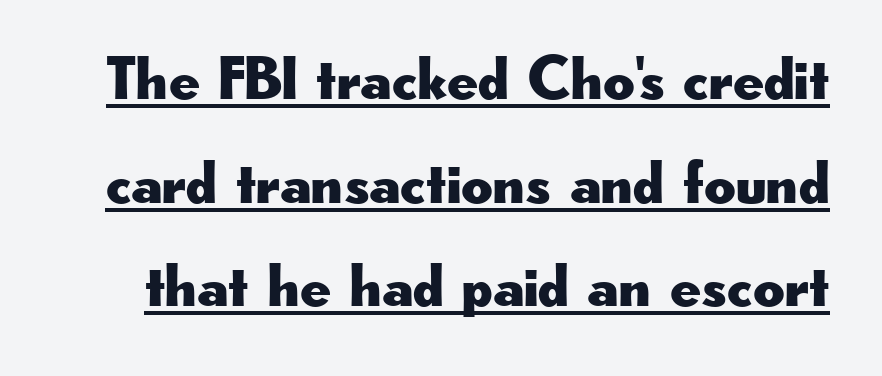
Q: Is the text italic (slanted)? A: No, it is upright.
Q: Is the typeface a serif or a sans-serif typeface? A: Sans-serif.
Q: Is the text underlined? A: Yes.
Q: Is the spacing between letters normal or unusually wide? A: Normal.
Q: Is the spacing between lines tight, normal or loose? A: Normal.
Q: Width (condensed, normal, or wide)? A: Wide.
Q: Stroke contrast? A: Low.
Q: x-height? A: Small.
Q: Monospaced? A: No.
